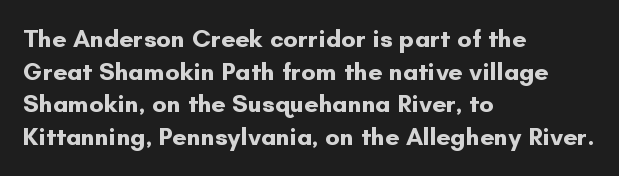
The image shows 25 px bold type, upright; set left-aligned, normal line spacing (1.31x), normal letter spacing, not underlined.
